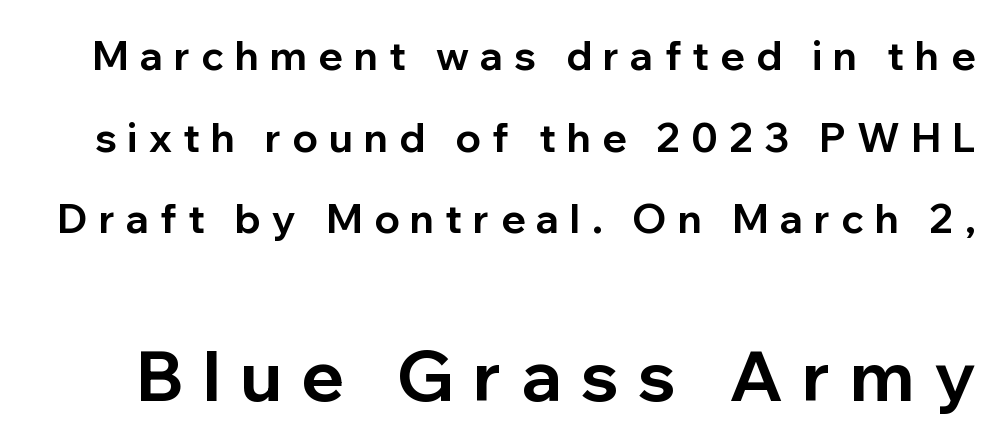
Q: Is the text bold? A: Yes.
Q: Is the text italic (slanted)? A: No, it is upright.
Q: Is the typeface a serif or a sans-serif typeface? A: Sans-serif.
Q: Is the text underlined? A: No.
Q: Is the spacing between letters normal or unusually wide? A: Unusually wide.
Q: Is the spacing between lines tight, normal or loose? A: Loose.
Q: Which block of text is set in a larger size, the first (top) or the second (bottom)? A: The second (bottom) one.
Q: Width (condensed, normal, or wide)? A: Normal.
Q: Stroke contrast? A: Low.
Q: x-height? A: Medium.
Q: Monospaced? A: No.
